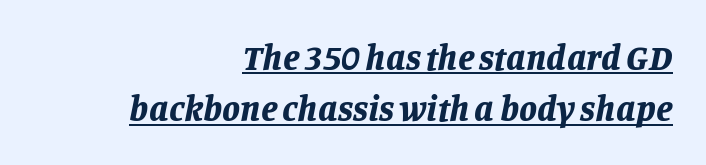
Q: Is the text bold? A: Yes.
Q: Is the text italic (slanted)? A: Yes, it leans right by about 11 degrees.
Q: Is the text underlined? A: Yes.
Q: How is the paragraph aligned? A: Right-aligned.
Q: Is the spacing between letters normal or unusually wide? A: Normal.
Q: Is the spacing between lines tight, normal or loose? A: Normal.
Q: Width (condensed, normal, or wide)? A: Normal.
Q: Stroke contrast? A: Low.
Q: x-height? A: Large.
Q: Monospaced? A: No.
